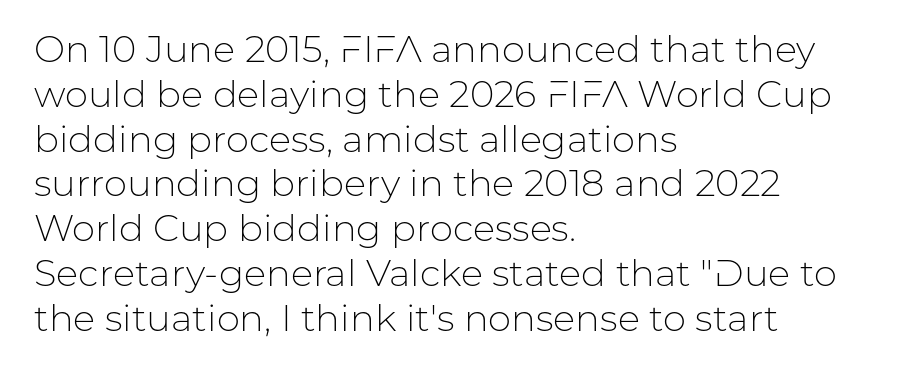
The image shows 37 px light sans-serif type, upright; set left-aligned, line spacing 1.21x, normal letter spacing, not underlined; low stroke contrast and a medium x-height.
